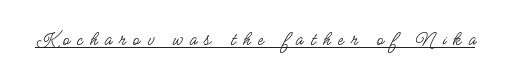
{"bold": "no", "underline": "yes", "letter_spacing": "wide", "letter_spacing_em": 0.35, "glyph_px": 21}
